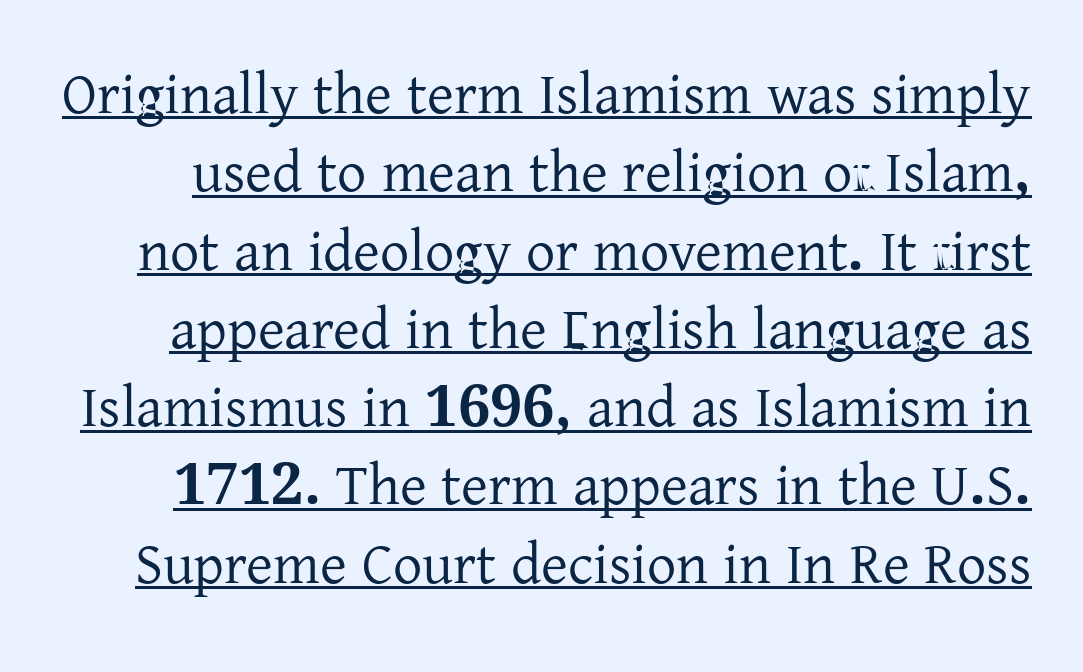
The passage shown is typed in a proportional face where columns would drift. This rendering features underlined lettering. Unlike italic type, these characters show no tilt at all. This sample uses plain, unmodified letter spacing.
